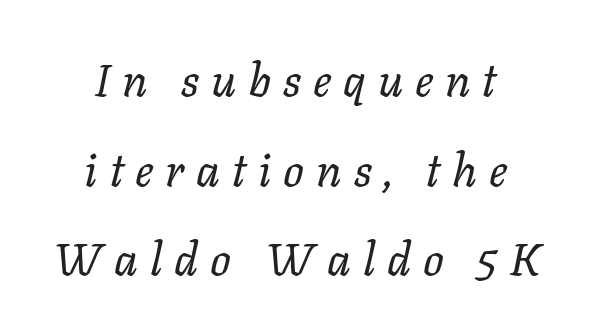
Italic: yes, the glyphs are oblique. A quiet, ordinary-to-light weight characterises the typeface. The rag falls on both sides of this text block equally. A typesetter would call this proportional, since set widths differ per character.
